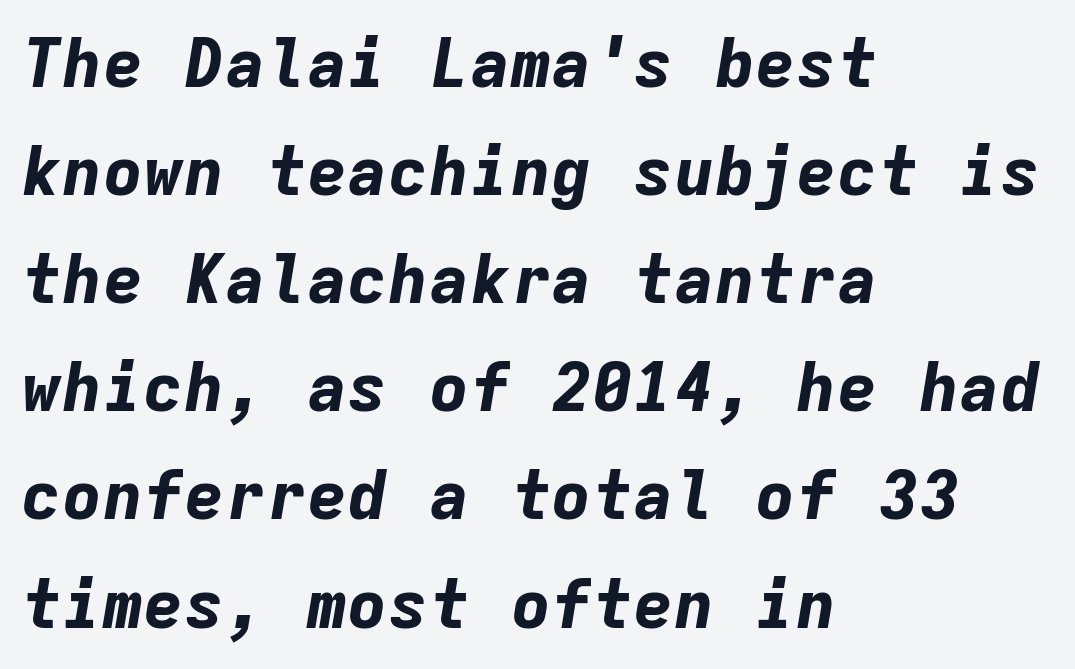
The image shows 68 px bold type, italic (leaning right), monospaced; set left-aligned, normal line spacing (1.59x), normal letter spacing, not underlined; low stroke contrast and a medium x-height.
